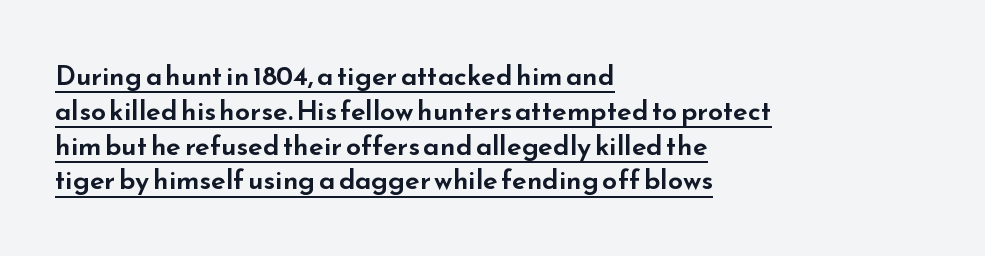
Rendered with straight, roman letterforms. Short and long lines alike share a common starting point at left. Between one letter and the next there's only the usual sliver of space. The space between consecutive lines is moderate. Glance below the letters and you will spot a drawn line.
